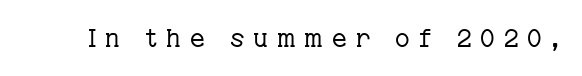
The image shows 25 px text type, upright; set unusually wide letter spacing (+0.36 em), not underlined.
